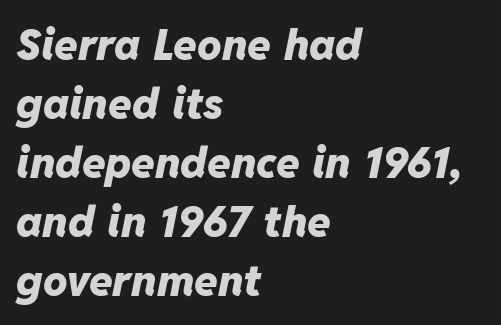
Q: Is the text bold? A: Yes.
Q: Is the text italic (slanted)? A: Yes, it leans right by about 11 degrees.
Q: Is the text underlined? A: No.
Q: How is the paragraph aligned? A: Left-aligned.
Q: Is the spacing between letters normal or unusually wide? A: Normal.
Q: Is the spacing between lines tight, normal or loose? A: Normal.
Q: Width (condensed, normal, or wide)? A: Normal.
Q: Stroke contrast? A: Low.
Q: x-height? A: Medium.
Q: Monospaced? A: No.
